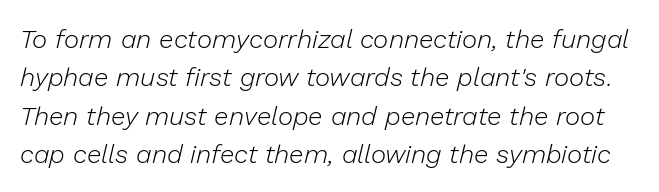
The image shows 26 px text type, italic (leaning right); set normal line spacing (1.48x), normal letter spacing, not underlined.
